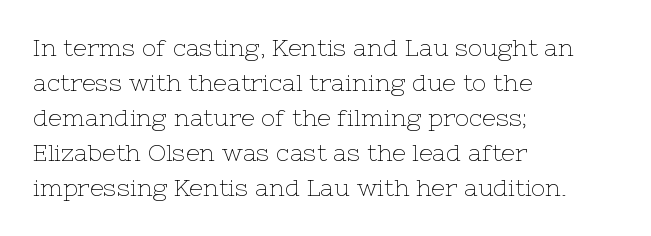
Q: Is the text bold? A: No.
Q: Is the text italic (slanted)? A: No, it is upright.
Q: Is the text underlined? A: No.
Q: How is the paragraph aligned? A: Left-aligned.
Q: Is the spacing between letters normal or unusually wide? A: Normal.
Q: Is the spacing between lines tight, normal or loose? A: Normal.
